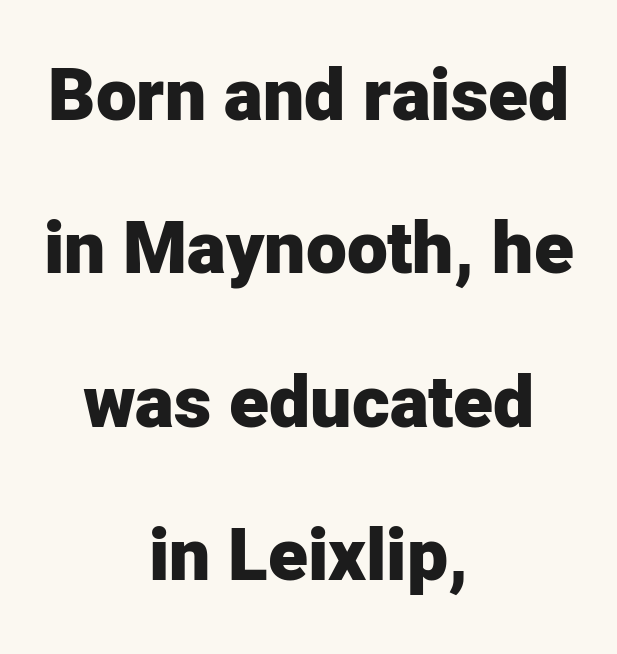
Character widths vary here, with narrow letters taking less room than wide ones. These lines stack symmetrically, like a column narrowing and widening about its center. Plenty of ink on the page — the face is bold. Designer's note — italics off, roman on. Spacing between characters is what you'd get straight out of the box. The characters display no serif detailing; their extremities are plain.
